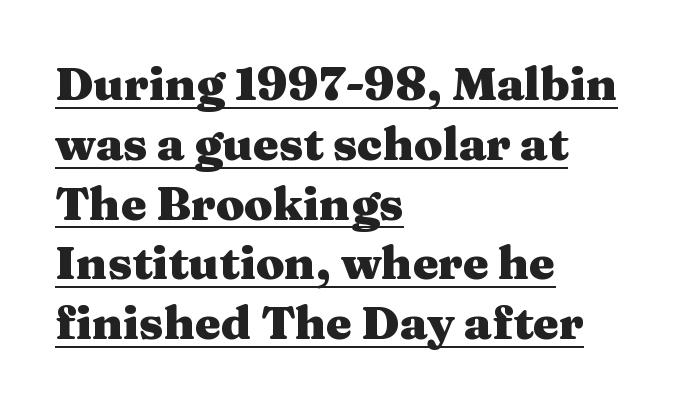
The image shows 46 px heavy, wide serif type, upright; set left-aligned, normal line spacing (1.3x), normal letter spacing, underlined; medium stroke contrast and a medium x-height.
